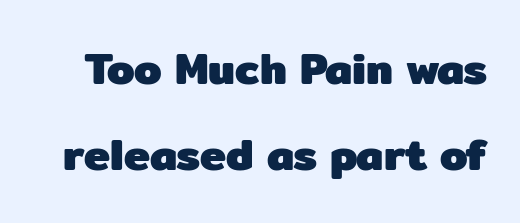
Note: no serifs on the glyphs. A full-strength bold gives these letters their thick strokes. The designer dialed line spacing up above the default. What stands out about the letter spacing? Nothing — it is the standard amount.
